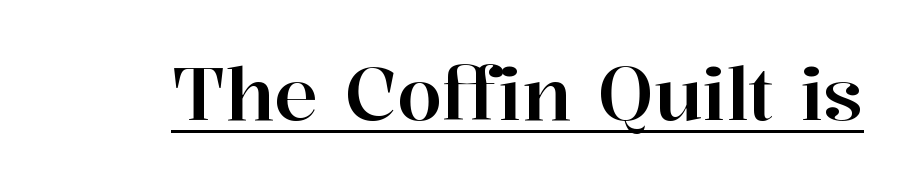
Observe the ordinary spacing: letters are neighbours, not strangers. A typographer would call this underscored text. The letters stand upright; this is a roman face. Character widths vary here, with narrow letters taking less room than wide ones. Note: serifs present on the glyphs.
